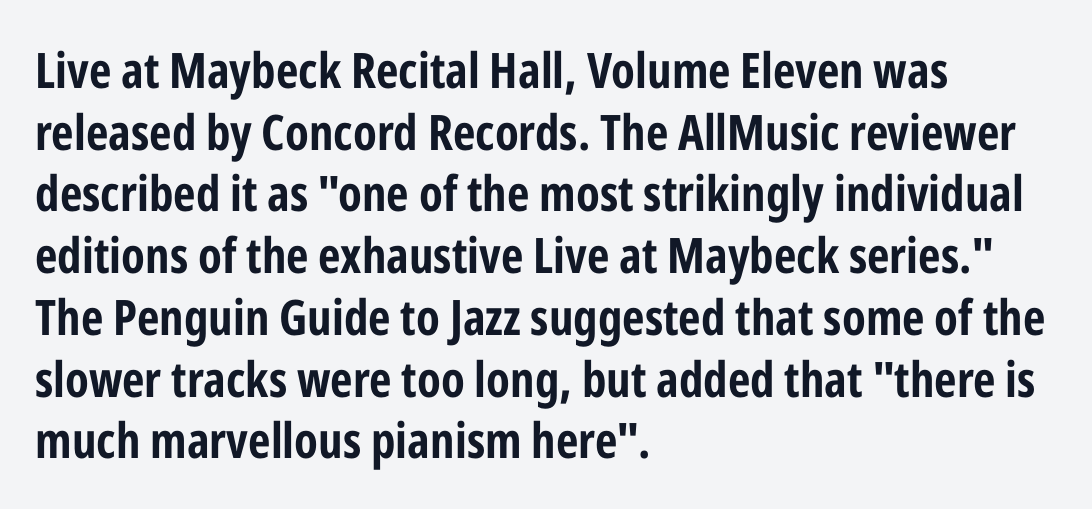
{"serif": "no", "italic": "no", "bold": "yes", "weight": "bold", "width": "condensed", "stroke_contrast": "low", "x_height": "medium", "monospaced": "no", "underline": "no", "align": "left", "line_spacing": "normal", "line_spacing_ratio": 1.26, "letter_spacing": "normal", "letter_spacing_em": 0.0, "glyph_px": 49}
